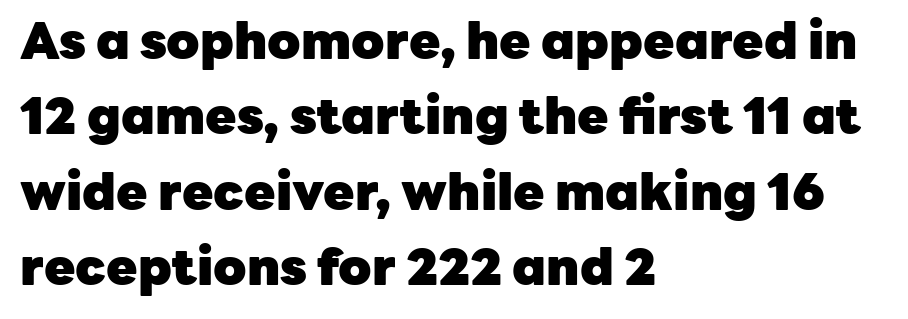
Q: Is the text bold? A: Yes.
Q: Is the text italic (slanted)? A: No, it is upright.
Q: Is the typeface a serif or a sans-serif typeface? A: Sans-serif.
Q: Is the text underlined? A: No.
Q: How is the paragraph aligned? A: Left-aligned.
Q: Is the spacing between letters normal or unusually wide? A: Normal.
Q: Is the spacing between lines tight, normal or loose? A: Normal.
Q: Width (condensed, normal, or wide)? A: Normal.
Q: Stroke contrast? A: Low.
Q: x-height? A: Medium.
Q: Monospaced? A: No.
